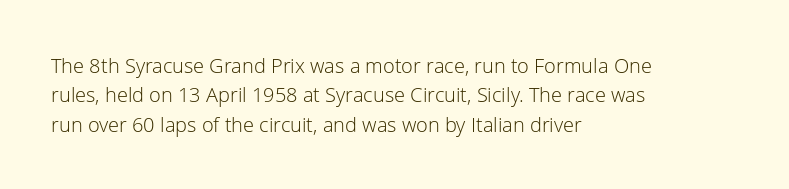
Q: Is the text bold? A: No.
Q: Is the text italic (slanted)? A: No, it is upright.
Q: Is the text underlined? A: No.
Q: How is the paragraph aligned? A: Left-aligned.
Q: Is the spacing between letters normal or unusually wide? A: Normal.
Q: Is the spacing between lines tight, normal or loose? A: Normal.
